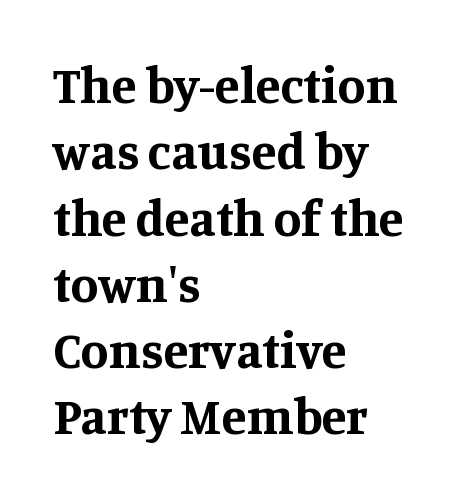
Q: Is the text bold? A: Yes.
Q: Is the text italic (slanted)? A: No, it is upright.
Q: Is the typeface a serif or a sans-serif typeface? A: Serif.
Q: Is the text underlined? A: No.
Q: How is the paragraph aligned? A: Left-aligned.
Q: Is the spacing between letters normal or unusually wide? A: Normal.
Q: Is the spacing between lines tight, normal or loose? A: Normal.
Q: Width (condensed, normal, or wide)? A: Normal.
Q: Stroke contrast? A: Medium.
Q: x-height? A: Large.
Q: Monospaced? A: No.
